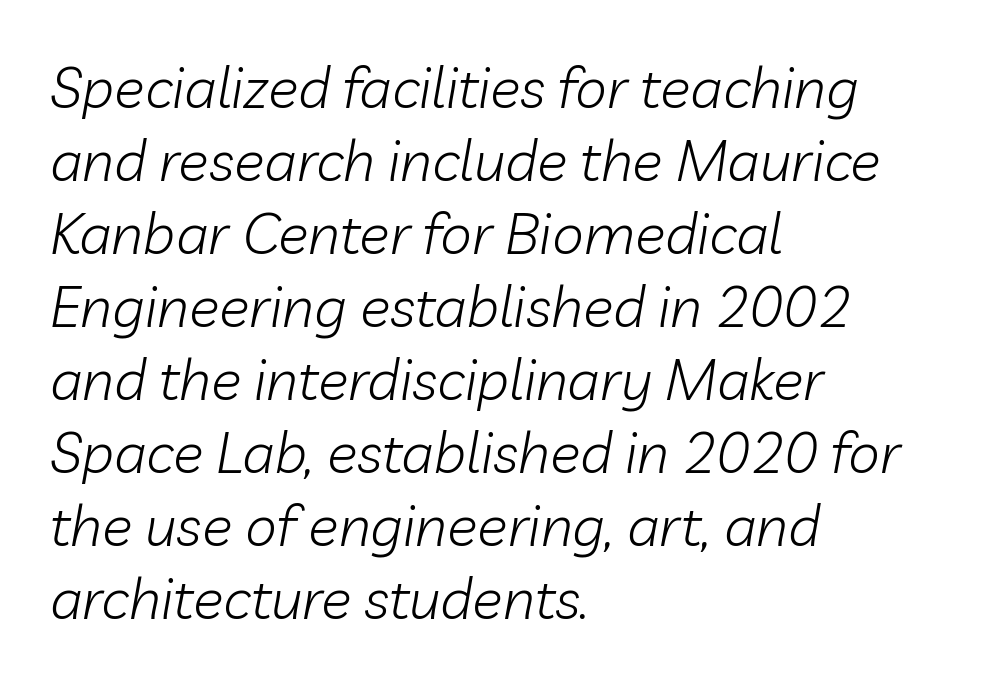
Q: Is the text bold? A: No.
Q: Is the text italic (slanted)? A: Yes, it leans right by about 10 degrees.
Q: Is the text underlined? A: No.
Q: How is the paragraph aligned? A: Left-aligned.
Q: Is the spacing between letters normal or unusually wide? A: Normal.
Q: Is the spacing between lines tight, normal or loose? A: Normal.
Q: Width (condensed, normal, or wide)? A: Normal.
Q: Stroke contrast? A: Low.
Q: x-height? A: Medium.
Q: Monospaced? A: No.
